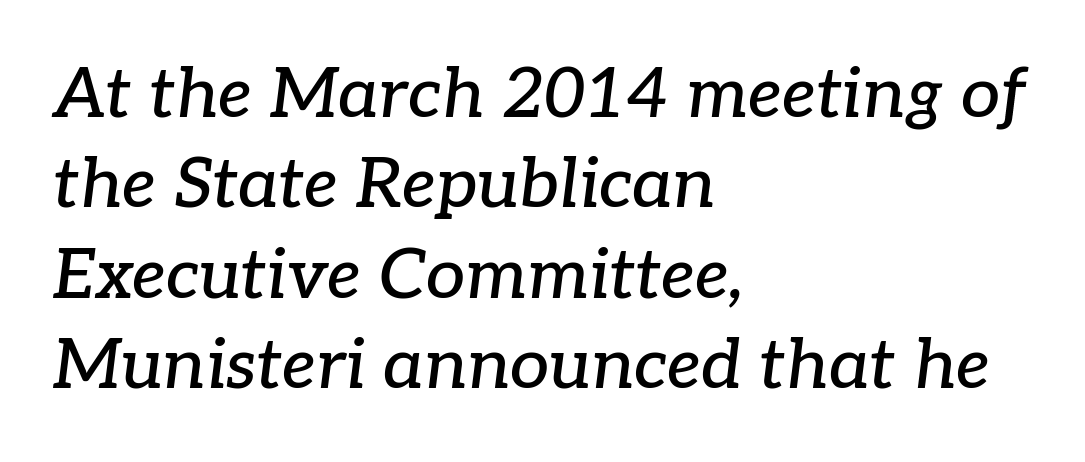
Glance below the letters and you will spot only blank space. The face used here is proportionally spaced, like ordinary book or web type. In terms of letterspacing, this is plain default setting. Students, observe: this is what conventionally led text looks like. Type style note: has serifs. Compared with a centered layout, this one pins lines to the left instead.
